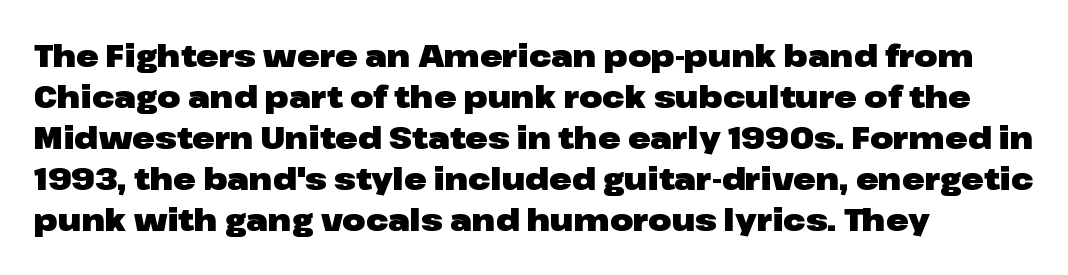
{"serif": "no", "italic": "no", "bold": "yes", "weight": "heavy", "width": "wide", "stroke_contrast": "low", "x_height": "medium", "monospaced": "no", "underline": "no", "align": "left", "line_spacing": "normal", "line_spacing_ratio": 1.37, "letter_spacing": "normal", "letter_spacing_em": 0.0, "glyph_px": 30}
